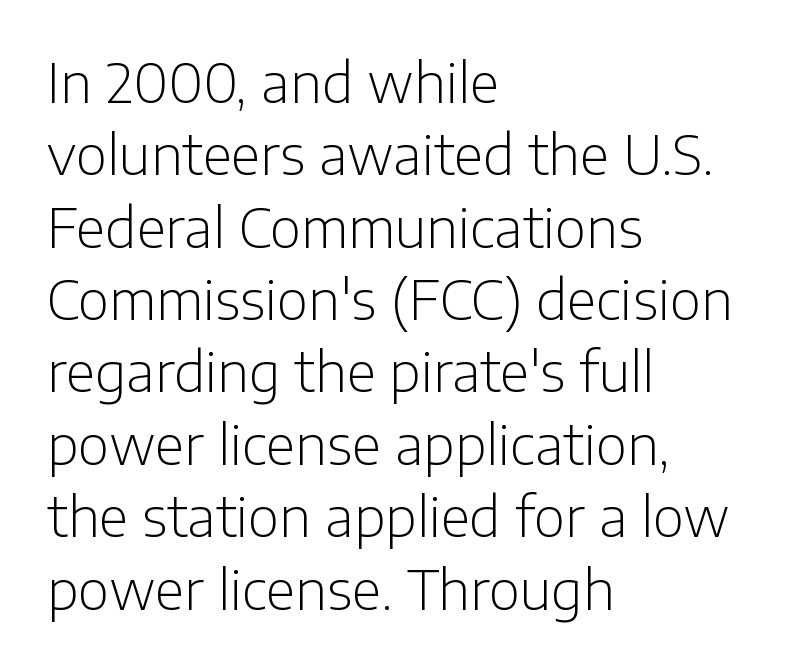
These lines are rendered in a variable-pitch font. Does extra space separate the letters? No, they use regular spacing. The lines sit at an ordinary, default distance from one another. The baseline area is clear. Ink coverage per letter is moderate at most.
